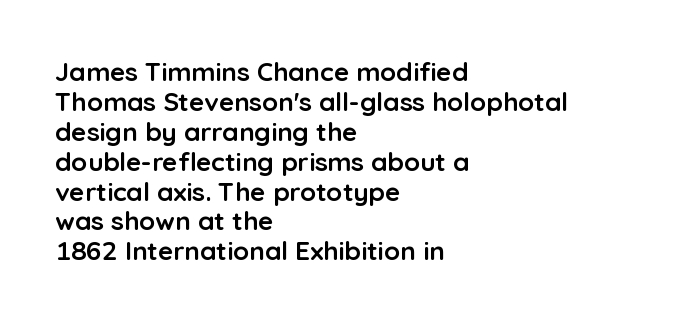
The image shows 26 px bold type, upright; set left-aligned, tight line spacing (1.15x), normal letter spacing, not underlined.
